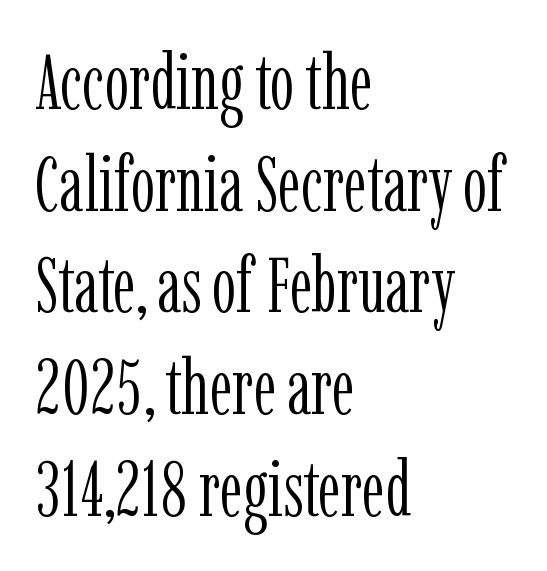
The image shows 77 px light, condensed serif type, upright; set left-aligned, normal line spacing (1.32x), normal letter spacing, not underlined; low stroke contrast and a medium x-height.
